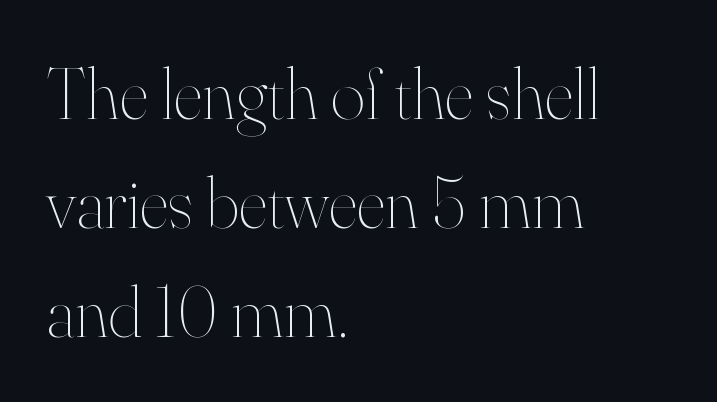
Stems here are at most as thick as an everyday book face. Quick note: interline space is typical. The words here are not underlined. The horizontal fit of the characters is conventional and even. The type sits square on the baseline with zero lean.
